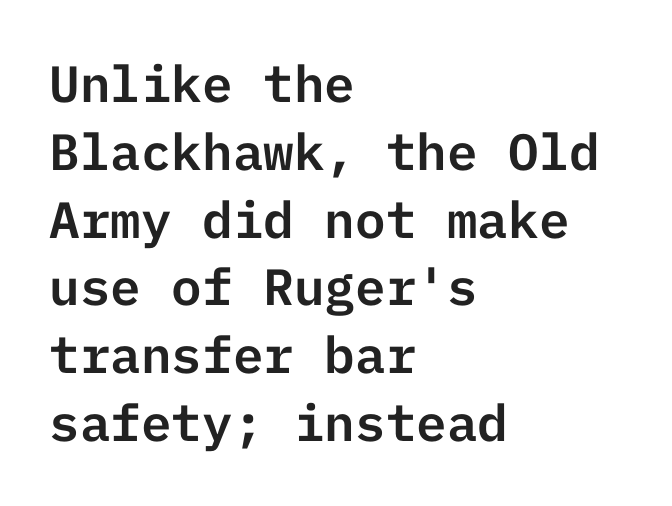
The rendering keeps characters at their native spacing. Plain, unruled lines of type. Leading matches the norm, producing a regular column. Do the letters lean? They stand straight.
